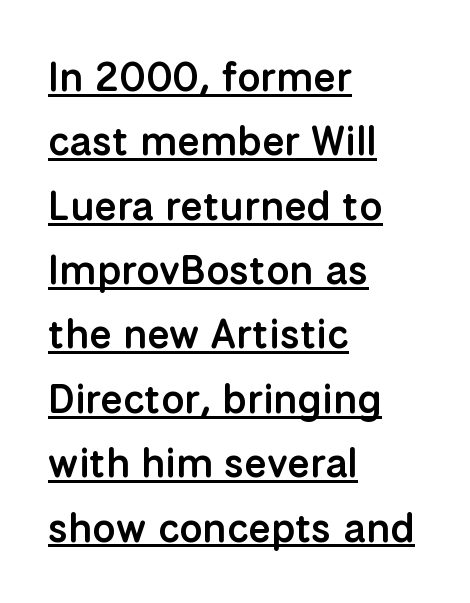
{"serif": "no", "italic": "no", "bold": "semi", "weight": "semibold", "width": "normal", "stroke_contrast": "low", "x_height": "medium", "monospaced": "no", "underline": "yes", "align": "left", "line_spacing": "normal", "line_spacing_ratio": 1.57, "letter_spacing": "normal", "letter_spacing_em": 0.0, "glyph_px": 41}
